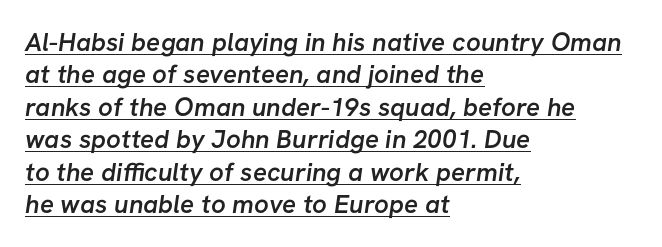
A classic flush-left, rag-right setting is used for this passage. Check the space under the baseline: a stroke is drawn there. The line-height multiplier appears to be the usual default. Compared with an ordinary text face, these strokes are moderately heavier — a semibold.
